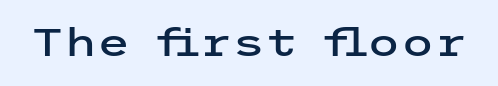
Q: Is the text italic (slanted)? A: No, it is upright.
Q: Is the typeface a serif or a sans-serif typeface? A: Sans-serif.
Q: Is the text underlined? A: No.
Q: Is the spacing between letters normal or unusually wide? A: Normal.
Q: Width (condensed, normal, or wide)? A: Wide.
Q: Stroke contrast? A: Low.
Q: x-height? A: Medium.
